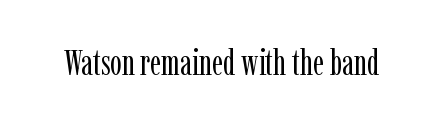
{"serif": "yes", "italic": "no", "bold": "no", "weight": "regular", "width": "condensed", "stroke_contrast": "low", "x_height": "medium", "monospaced": "no", "underline": "no", "letter_spacing": "normal", "letter_spacing_em": 0.0, "glyph_px": 35}
